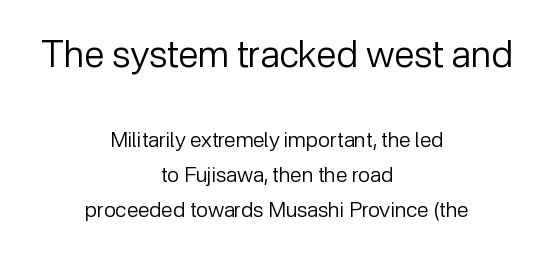
The image shows 37 px regular-weight sans-serif type, upright; set centered, normal line spacing (1.68x), normal letter spacing, not underlined; the first (top) block is 1.76x larger; low stroke contrast and a medium x-height.
